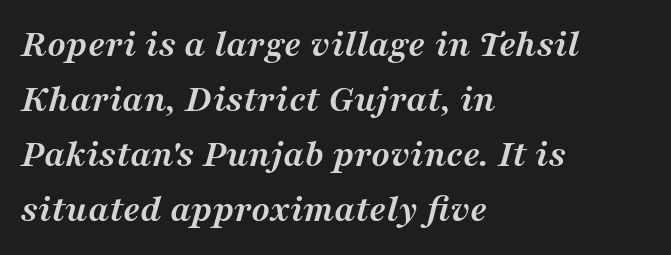
Q: Is the text bold? A: Yes.
Q: Is the text italic (slanted)? A: Yes, it leans right by about 16 degrees.
Q: Is the typeface a serif or a sans-serif typeface? A: Serif.
Q: Is the text underlined? A: No.
Q: How is the paragraph aligned? A: Left-aligned.
Q: Is the spacing between letters normal or unusually wide? A: Normal.
Q: Is the spacing between lines tight, normal or loose? A: Normal.
Q: Width (condensed, normal, or wide)? A: Normal.
Q: Stroke contrast? A: Medium.
Q: x-height? A: Medium.
Q: Monospaced? A: No.
